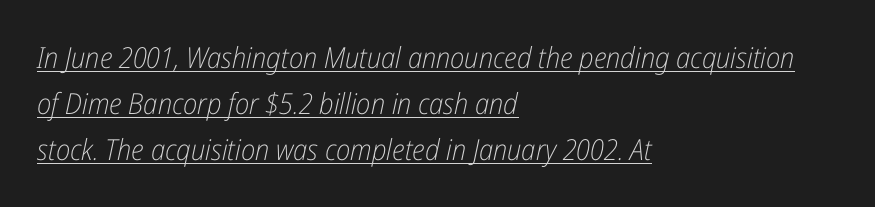
{"italic": "yes", "lean": "right", "slant_degrees": 12, "bold": "no", "weight": "light", "width": "condensed", "stroke_contrast": "low", "x_height": "medium", "monospaced": "no", "underline": "yes", "align": "left", "line_spacing": "normal", "line_spacing_ratio": 1.59, "letter_spacing": "normal", "letter_spacing_em": 0.0, "glyph_px": 29}
